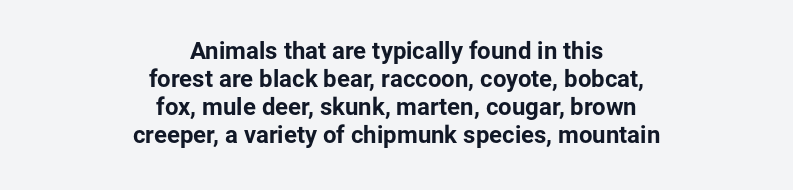
The image shows 24 px bold type, upright; set centered, line spacing 1.16x, normal letter spacing, not underlined.
